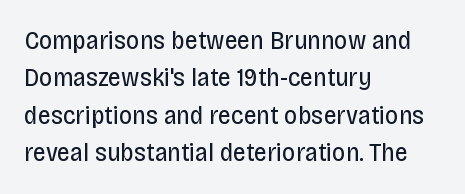
{"italic": "no", "bold": "no", "underline": "no", "align": "left", "line_spacing": "normal", "line_spacing_ratio": 1.44, "letter_spacing": "normal", "letter_spacing_em": 0.0, "glyph_px": 26}
